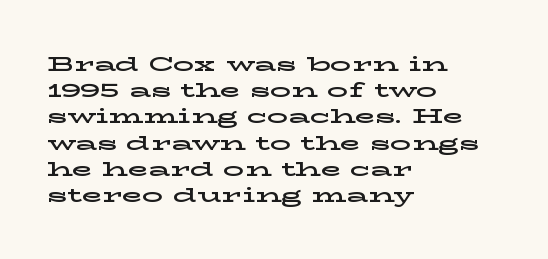
A typesetter would call this leading conventional body-copy spacing. Upright lettering throughout. This rendering uses left alignment, leaving the right contour irregular. The letterforms sit shoulder to shoulder at normal distance. Decoration check: the copy has no underline.
